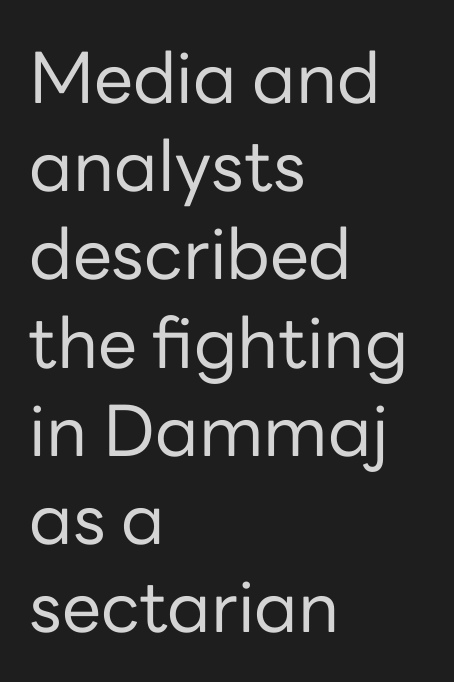
Q: Is the text bold? A: No.
Q: Is the text italic (slanted)? A: No, it is upright.
Q: Is the typeface a serif or a sans-serif typeface? A: Sans-serif.
Q: Is the text underlined? A: No.
Q: How is the paragraph aligned? A: Left-aligned.
Q: Is the spacing between letters normal or unusually wide? A: Normal.
Q: Is the spacing between lines tight, normal or loose? A: Normal.
Q: Width (condensed, normal, or wide)? A: Normal.
Q: Stroke contrast? A: Low.
Q: x-height? A: Medium.
Q: Monospaced? A: No.
